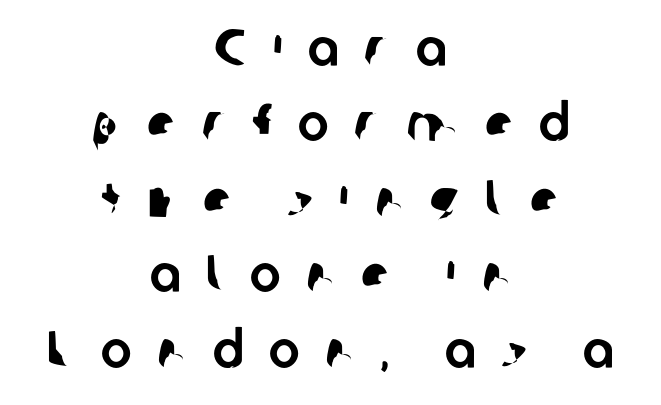
The characters display no serif detailing; their extremities are plain. The space beneath each line is pristine and unruled. A normal amount of white space separates one row of letters from the next. The rendering uses natural spacing where letterforms have individual widths.
